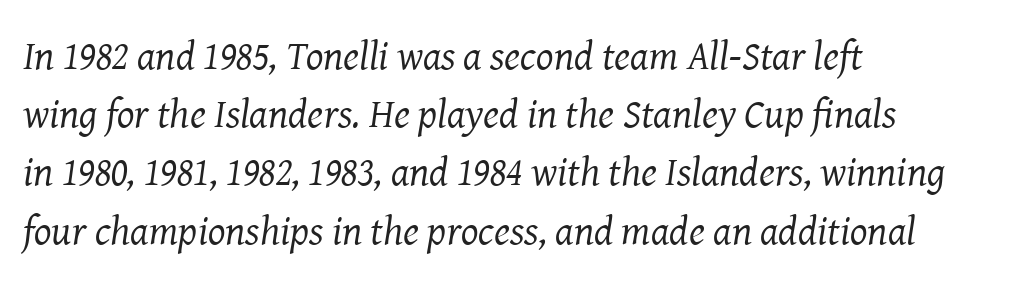
Q: Is the text bold? A: No.
Q: Is the text italic (slanted)? A: Yes, it leans right by about 8 degrees.
Q: Is the typeface a serif or a sans-serif typeface? A: Serif.
Q: Is the text underlined? A: No.
Q: How is the paragraph aligned? A: Left-aligned.
Q: Is the spacing between letters normal or unusually wide? A: Normal.
Q: Is the spacing between lines tight, normal or loose? A: Normal.
Q: Width (condensed, normal, or wide)? A: Normal.
Q: Stroke contrast? A: Medium.
Q: x-height? A: Medium.
Q: Monospaced? A: No.
